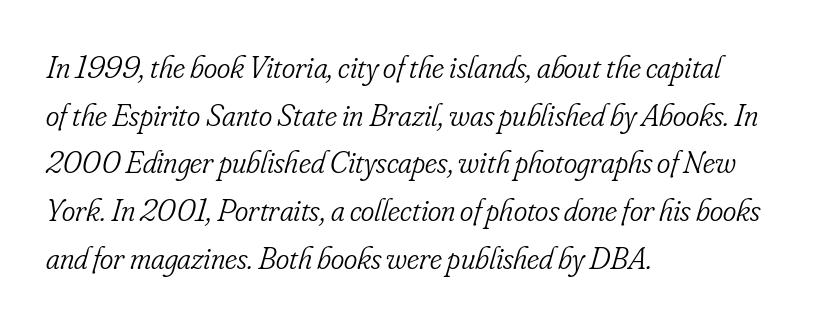
The rag falls on the right side of this text block. I'd call this a serif setting — the letters wear small feet. Underline: absent. Evenly set lines give the paragraph a standard silhouette.
